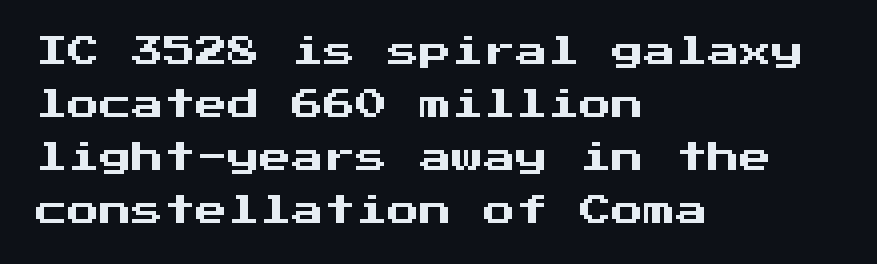
The image shows 32 px sans-serif type, upright; set left-aligned, normal line spacing (1.66x), normal letter spacing, not underlined; medium stroke contrast and a medium x-height.
